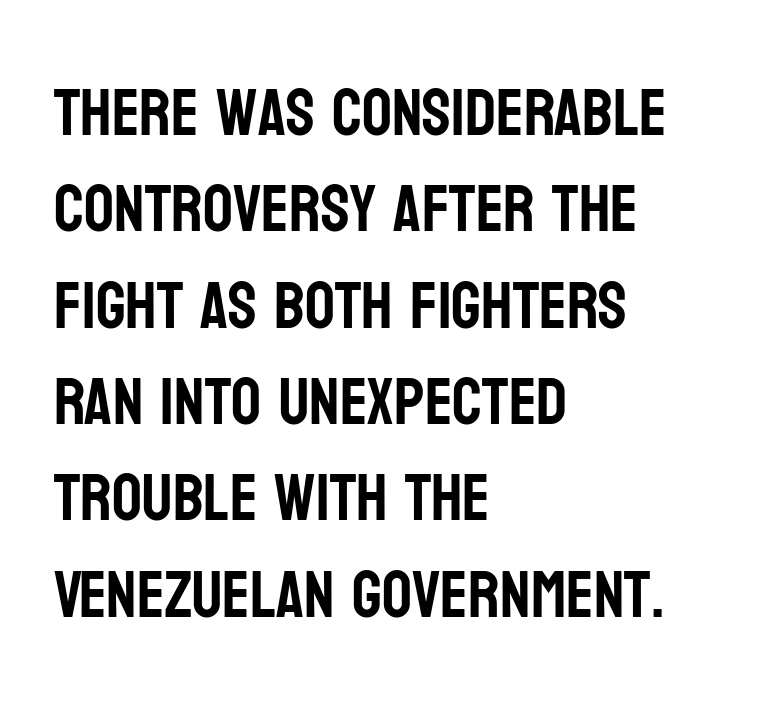
Horizontal bands of white between lines are of average thickness. Does the copy run flush right? No — it runs flush left. A typesetter would call this proportional, since set widths differ per character. The glyphs are unaccompanied by any horizontal stroke below them.
